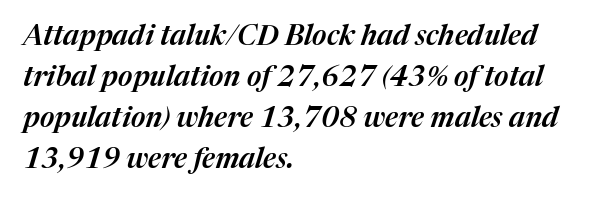
{"italic": "yes", "lean": "right", "slant_degrees": 17, "width": "normal", "stroke_contrast": "medium", "x_height": "medium", "monospaced": "no", "underline": "no", "align": "left", "line_spacing": "normal", "line_spacing_ratio": 1.47, "letter_spacing": "normal", "letter_spacing_em": 0.0, "glyph_px": 28}
